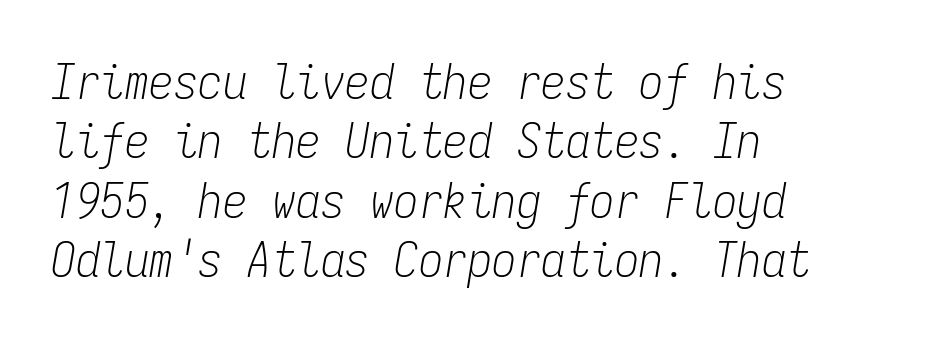
The image shows 49 px light, condensed type, italic (leaning right), monospaced; set left-aligned, line spacing 1.21x, normal letter spacing, not underlined; low stroke contrast and a medium x-height.
